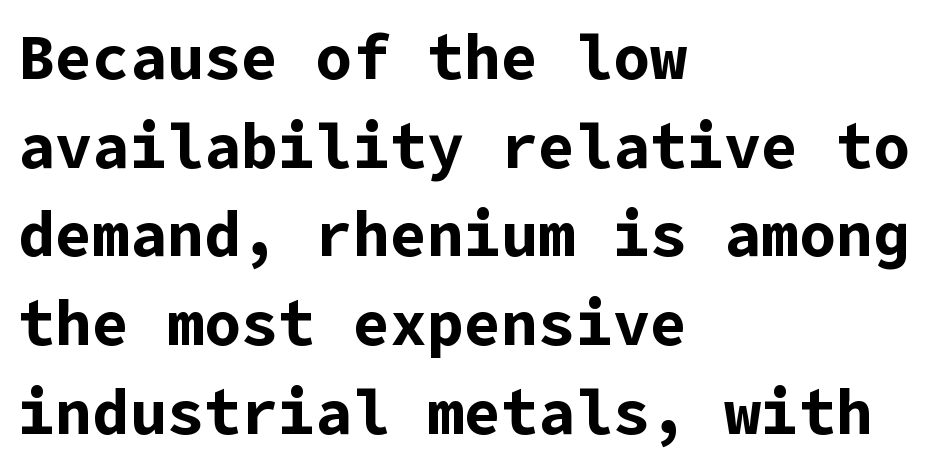
Q: Is the text bold? A: Yes.
Q: Is the text italic (slanted)? A: No, it is upright.
Q: Is the typeface a serif or a sans-serif typeface? A: Sans-serif.
Q: Is the text underlined? A: No.
Q: How is the paragraph aligned? A: Left-aligned.
Q: Is the spacing between letters normal or unusually wide? A: Normal.
Q: Is the spacing between lines tight, normal or loose? A: Normal.
Q: Width (condensed, normal, or wide)? A: Normal.
Q: Stroke contrast? A: Low.
Q: x-height? A: Medium.
